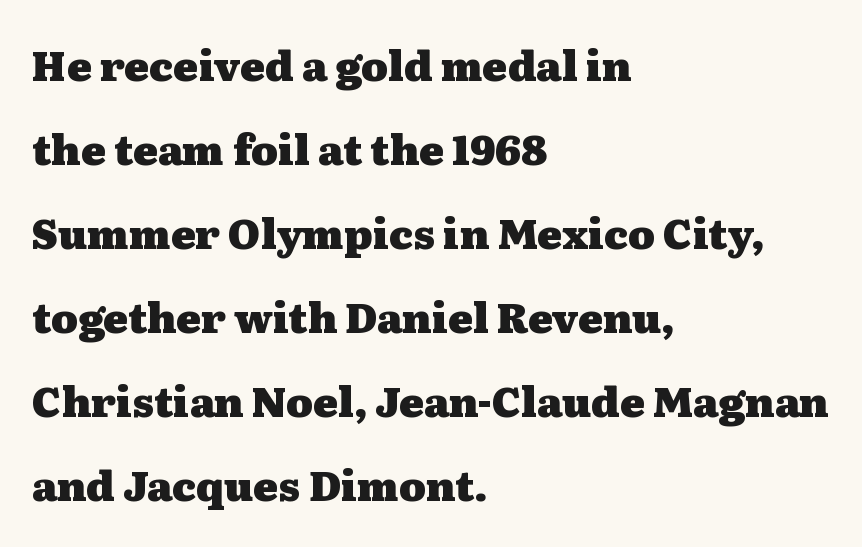
Q: Is the text bold? A: Yes.
Q: Is the text italic (slanted)? A: No, it is upright.
Q: Is the typeface a serif or a sans-serif typeface? A: Serif.
Q: Is the text underlined? A: No.
Q: How is the paragraph aligned? A: Left-aligned.
Q: Is the spacing between letters normal or unusually wide? A: Normal.
Q: Is the spacing between lines tight, normal or loose? A: Loose.
Q: Width (condensed, normal, or wide)? A: Wide.
Q: Stroke contrast? A: Medium.
Q: x-height? A: Medium.
Q: Monospaced? A: No.
